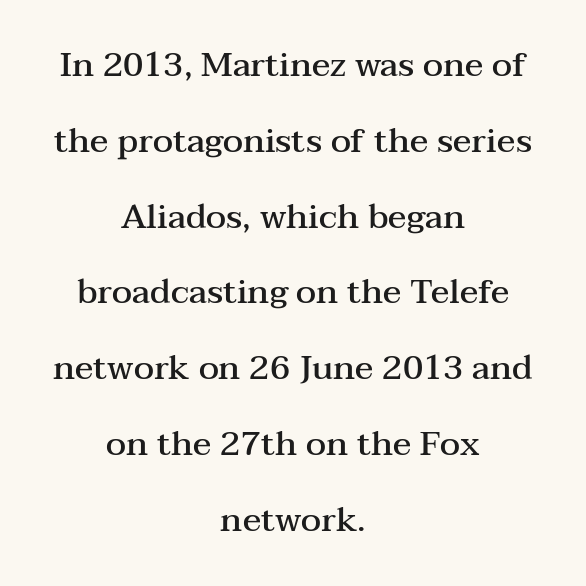
The image shows 34 px semibold, wide serif type, upright; set centered, loose line spacing (2.23x), normal letter spacing, not underlined; medium stroke contrast and a medium x-height.
